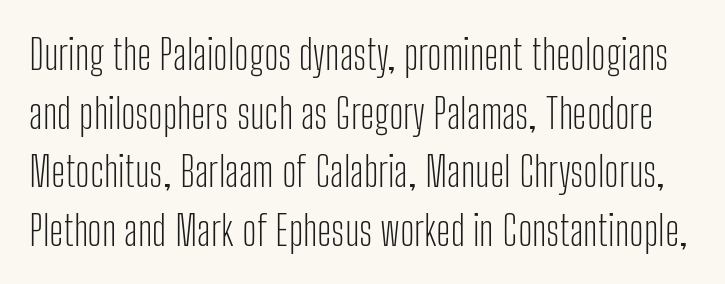
{"serif": "no", "italic": "no", "bold": "no", "weight": "light", "width": "condensed", "stroke_contrast": "low", "x_height": "medium", "monospaced": "no", "underline": "no", "line_spacing": "normal", "line_spacing_ratio": 1.43, "letter_spacing": "normal", "letter_spacing_em": 0.0, "glyph_px": 41}
